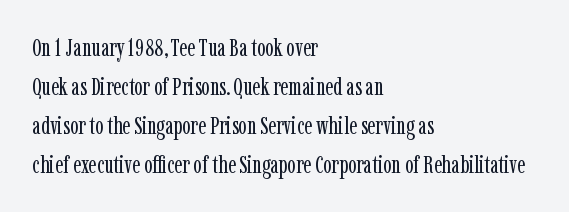
The space between consecutive lines is moderate. In terms of letterspacing, this is plain default setting. This rendering features lettering with no underline. Is the stroke heavy? The answer is a plain regular-or-lighter.
